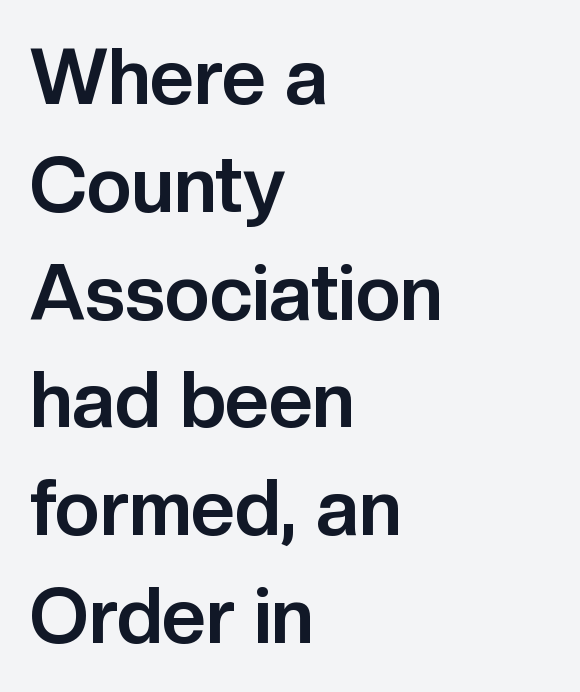
A typesetter would call this proportional, since set widths differ per character. Grotesque or geometric, the face here clearly has no serifs. The characters look thick and weighty, a clear bold. The rag falls on the right side of this text block. Upright lettering throughout.
